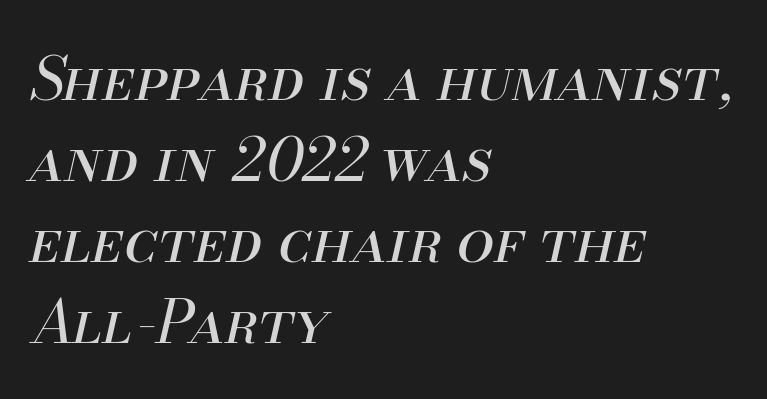
The designer left line spacing at the default. Stroke mass is kept to a normal reading level or below. These lines are rendered in a variable-pitch font. Line beginnings align vertically; line endings do not.
